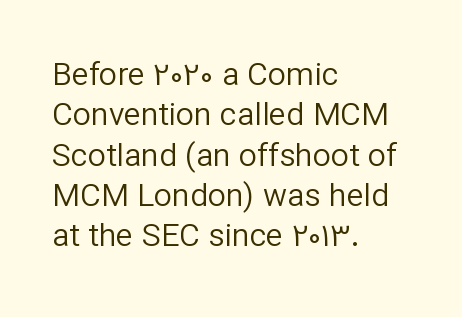
{"serif": "no", "italic": "no", "bold": "no", "weight": "regular", "width": "normal", "stroke_contrast": "low", "x_height": "medium", "monospaced": "no", "underline": "no", "align": "left", "line_spacing": "normal", "line_spacing_ratio": 1.26, "letter_spacing": "normal", "letter_spacing_em": 0.0, "glyph_px": 32}
